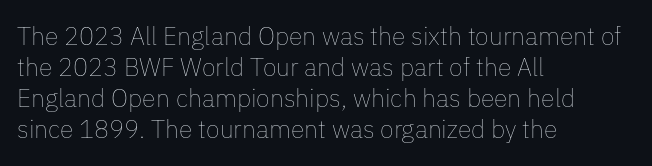
The image shows 25 px text type, upright; set left-aligned, line spacing 1.24x, normal letter spacing, not underlined.
